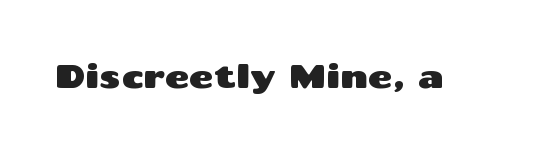
Glyph-to-glyph distance matches everyday printed text. This is roman type, the default non-slanted kind. Any mark beneath the type? The region is blank. Regarding serifs, this sample does without them. Is this a fixed-width face? No — the glyphs have proportional, varying widths.
